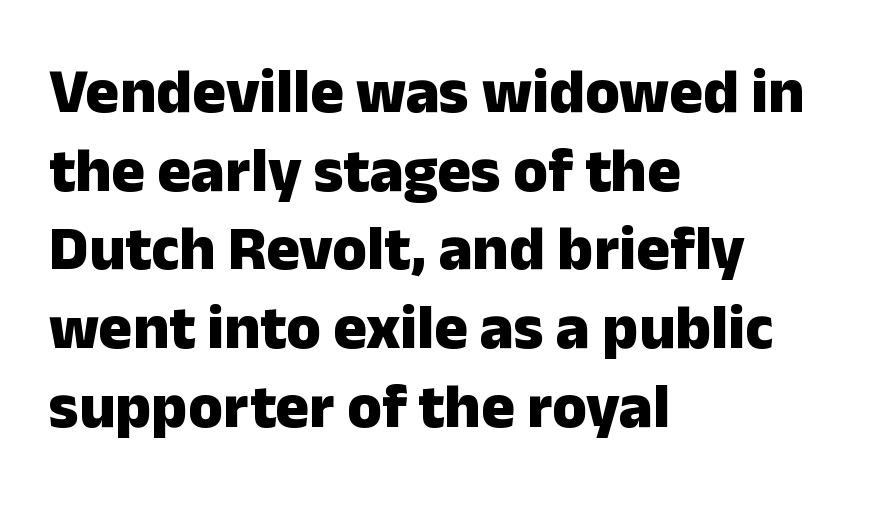
{"serif": "no", "italic": "no", "bold": "yes", "weight": "heavy", "width": "normal", "stroke_contrast": "low", "x_height": "medium", "monospaced": "no", "underline": "no", "align": "left", "line_spacing": "normal", "line_spacing_ratio": 1.25, "letter_spacing": "normal", "letter_spacing_em": 0.0, "glyph_px": 63}
